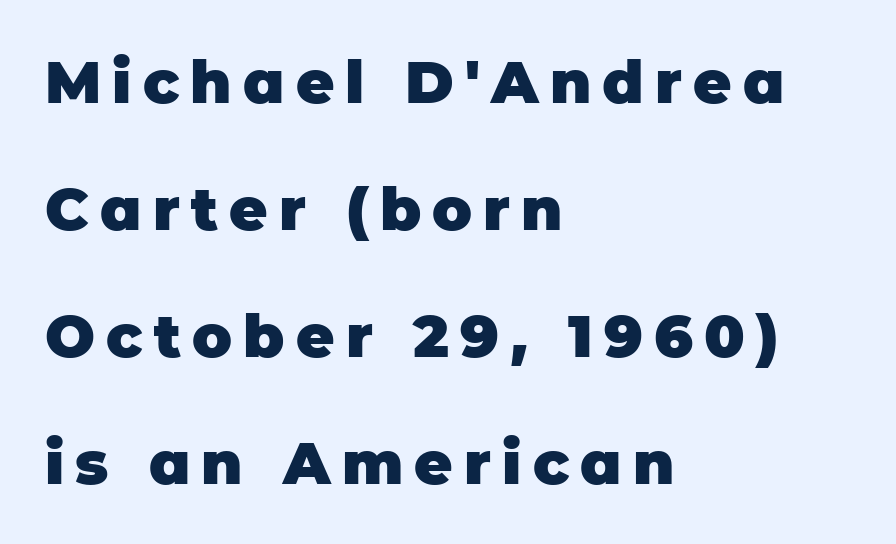
The image shows 59 px heavy sans-serif type, upright; set left-aligned, loose line spacing (2.15x), not underlined; low stroke contrast and a large x-height.
